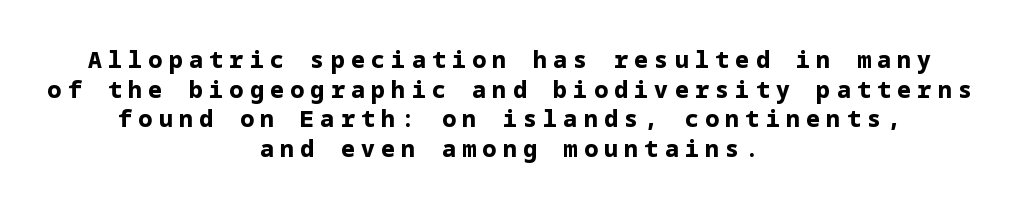
Q: Is the text bold? A: Yes.
Q: Is the text italic (slanted)? A: No, it is upright.
Q: Is the text underlined? A: No.
Q: How is the paragraph aligned? A: Centered.
Q: Is the spacing between letters normal or unusually wide? A: Unusually wide.
Q: Is the spacing between lines tight, normal or loose? A: Normal.
